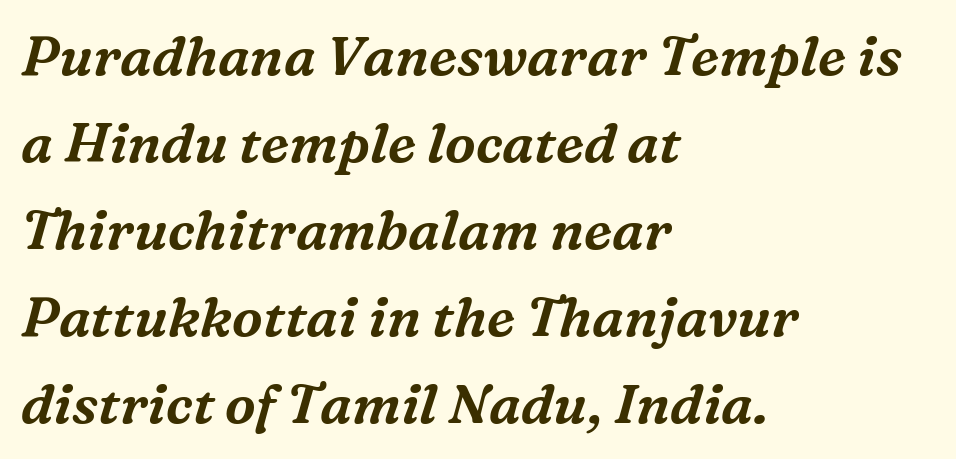
Q: Is the text italic (slanted)? A: Yes, it leans right by about 16 degrees.
Q: Is the typeface a serif or a sans-serif typeface? A: Serif.
Q: Is the text underlined? A: No.
Q: How is the paragraph aligned? A: Left-aligned.
Q: Is the spacing between letters normal or unusually wide? A: Normal.
Q: Is the spacing between lines tight, normal or loose? A: Normal.
Q: Width (condensed, normal, or wide)? A: Normal.
Q: Stroke contrast? A: Medium.
Q: x-height? A: Medium.
Q: Monospaced? A: No.
